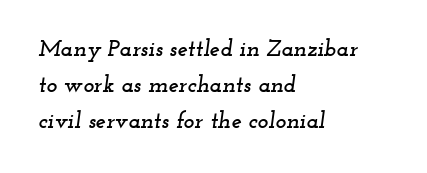
Notice how descenders clear the ascenders below comfortably — that's standard leading. Rendered with sloped, italic letterforms. The zone under the glyphs is completely vacant. Standard letterfit; no display-style spreading of the glyphs.
